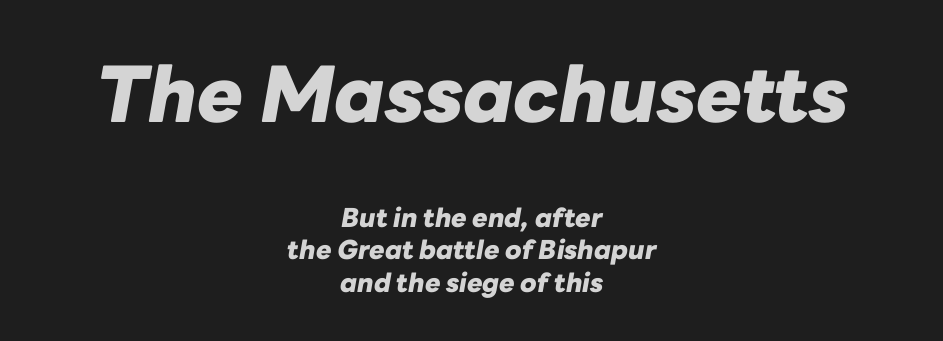
{"italic": "yes", "lean": "right", "slant_degrees": 10, "bold": "yes", "weight": "heavy", "width": "normal", "stroke_contrast": "low", "x_height": "medium", "monospaced": "no", "underline": "no", "align": "center", "line_spacing": "normal", "line_spacing_ratio": 1.25, "letter_spacing": "normal", "letter_spacing_em": 0.0, "larger_block": "first", "size_ratio": 2.96, "glyph_px": 77}
